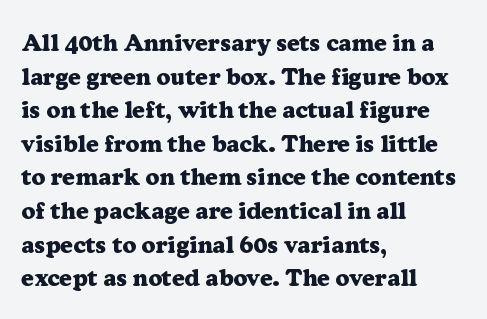
Any mark beneath the type? The region is blank. Regular leading. The face used here is rendered with its standard letterfit. These words are printed bold, with thick strokes throughout. Italic? Not at all — the glyphs are vertical. Left-aligned paragraph, ragged on the right.
